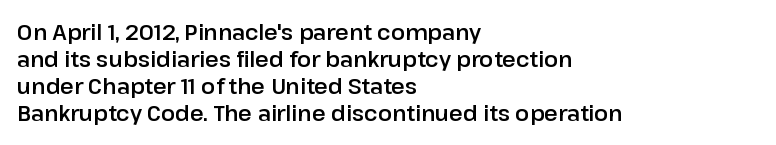
Q: Is the text italic (slanted)? A: No, it is upright.
Q: Is the text underlined? A: No.
Q: How is the paragraph aligned? A: Left-aligned.
Q: Is the spacing between letters normal or unusually wide? A: Normal.
Q: Is the spacing between lines tight, normal or loose? A: Normal.
